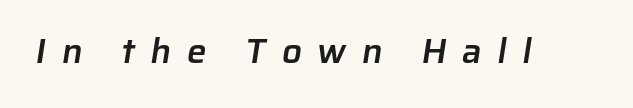
Every letter is mildly thick-stroked: semibold rather than bold. Each row of text sits above clean, open space. Observe the absence of serifs on each vertical stroke in this sample. Do the characters align in a grid? No, the font is proportional. Look at the tracking — it's clearly loosened, letters drifting apart.
